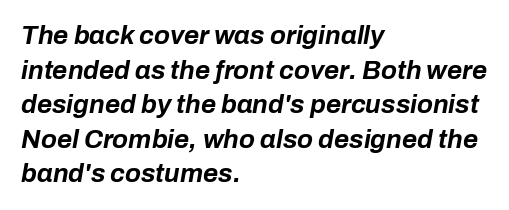
{"italic": "yes", "lean": "right", "slant_degrees": 10, "bold": "yes", "underline": "no", "align": "left", "line_spacing": "normal", "line_spacing_ratio": 1.33, "letter_spacing": "normal", "letter_spacing_em": 0.0, "glyph_px": 26}
